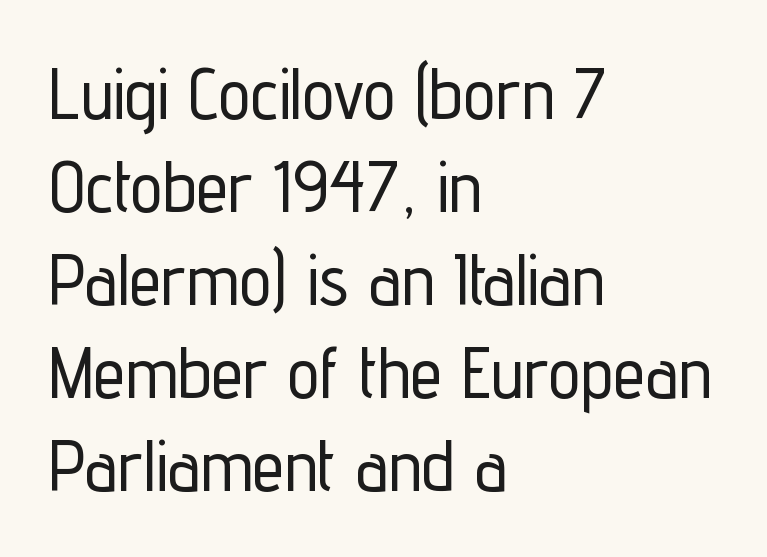
{"serif": "no", "italic": "no", "width": "condensed", "stroke_contrast": "low", "x_height": "medium", "monospaced": "no", "underline": "no", "align": "left", "line_spacing": "normal", "line_spacing_ratio": 1.29, "letter_spacing": "normal", "letter_spacing_em": 0.0, "glyph_px": 72}
